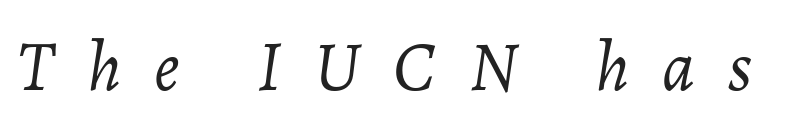
Weight: in the light-to-regular range. The glyphs look as if they've been sheared to an angle. Varying glyph widths throughout — classic text-font behaviour. A bare baseline throughout the passage. The tracking reads as deliberately expanded to a designer's eye.
